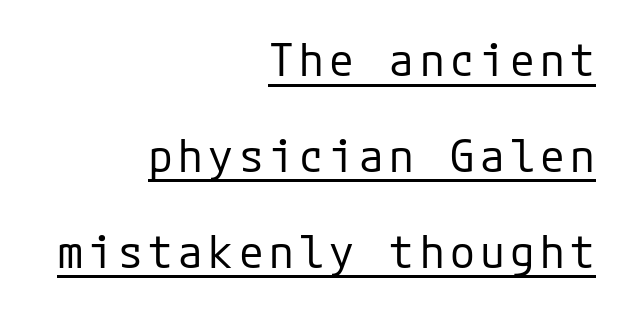
Style check: upright. Classification — sans serif. The font is comparable to plain body text, perhaps lighter. Interline gaps are noticeably wide in this sample. Quick note: underline on.
